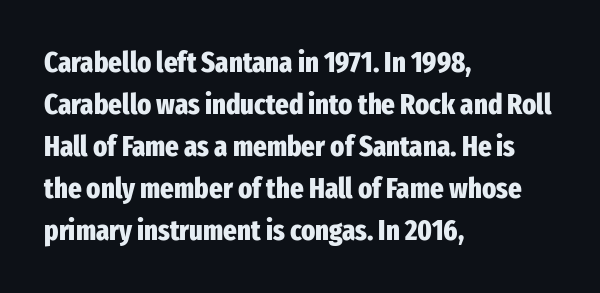
Q: Is the text bold? A: Yes.
Q: Is the text italic (slanted)? A: No, it is upright.
Q: Is the typeface a serif or a sans-serif typeface? A: Sans-serif.
Q: Is the text underlined? A: No.
Q: How is the paragraph aligned? A: Left-aligned.
Q: Is the spacing between letters normal or unusually wide? A: Normal.
Q: Is the spacing between lines tight, normal or loose? A: Normal.
Q: Width (condensed, normal, or wide)? A: Condensed.
Q: Stroke contrast? A: Low.
Q: x-height? A: Medium.
Q: Monospaced? A: No.
